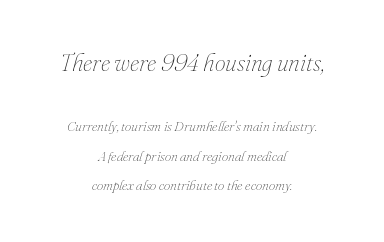
Stem width sits at or under what a default text font uses. The glyphs look as if they've been sheared to an angle. Character size in the leading block exceeds that of the trailing block. The glyphs are unaccompanied by any horizontal stroke below them. Every row of glyphs is offset so its center matches the block's center.
